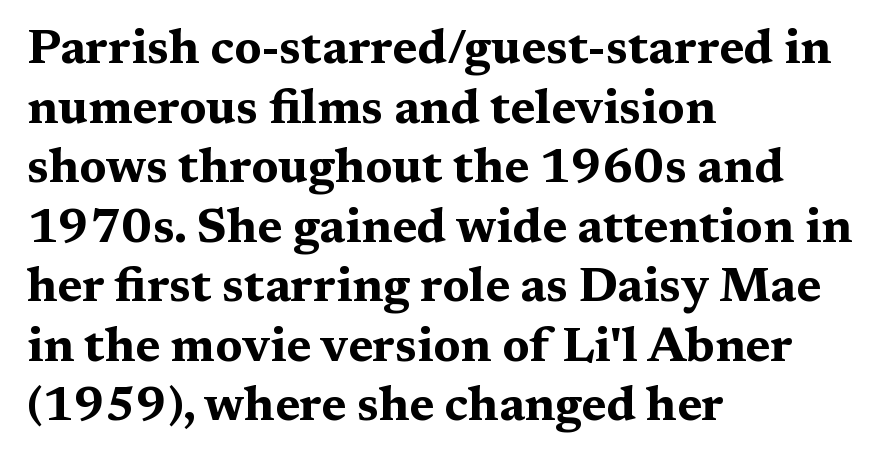
{"serif": "yes", "italic": "no", "bold": "yes", "weight": "bold", "width": "wide", "stroke_contrast": "medium", "x_height": "medium", "monospaced": "no", "underline": "no", "align": "left", "line_spacing_ratio": 1.24, "letter_spacing": "normal", "letter_spacing_em": 0.0, "glyph_px": 48}
